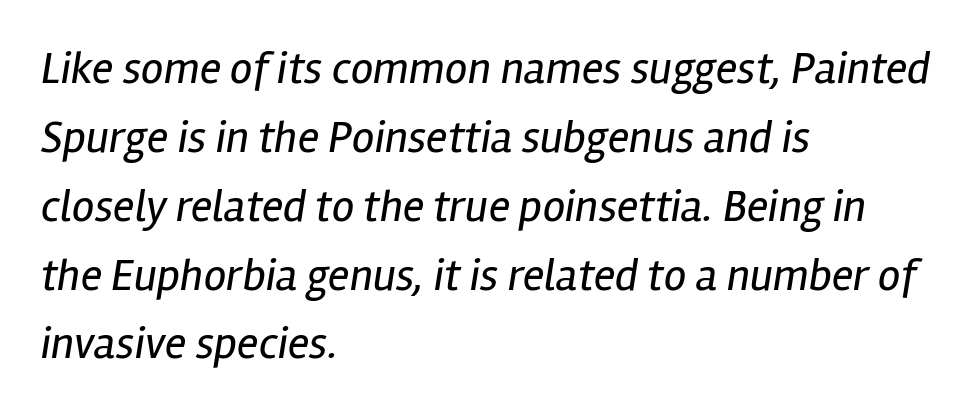
The image shows 45 px regular-weight, condensed type, italic (leaning right); set left-aligned, normal line spacing (1.53x), normal letter spacing, not underlined; low stroke contrast and a medium x-height.
